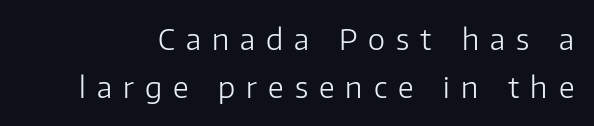
The image shows 29 px light sans-serif type, upright; set normal line spacing (1.66x), unusually wide letter spacing (+0.38 em), not underlined; low stroke contrast and a medium x-height.
